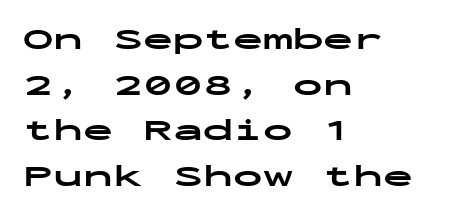
Q: Is the text bold? A: Yes.
Q: Is the text italic (slanted)? A: No, it is upright.
Q: Is the typeface a serif or a sans-serif typeface? A: Sans-serif.
Q: Is the text underlined? A: No.
Q: How is the paragraph aligned? A: Left-aligned.
Q: Is the spacing between letters normal or unusually wide? A: Normal.
Q: Is the spacing between lines tight, normal or loose? A: Normal.
Q: Width (condensed, normal, or wide)? A: Wide.
Q: Stroke contrast? A: Low.
Q: x-height? A: Medium.
Q: Monospaced? A: Yes.
